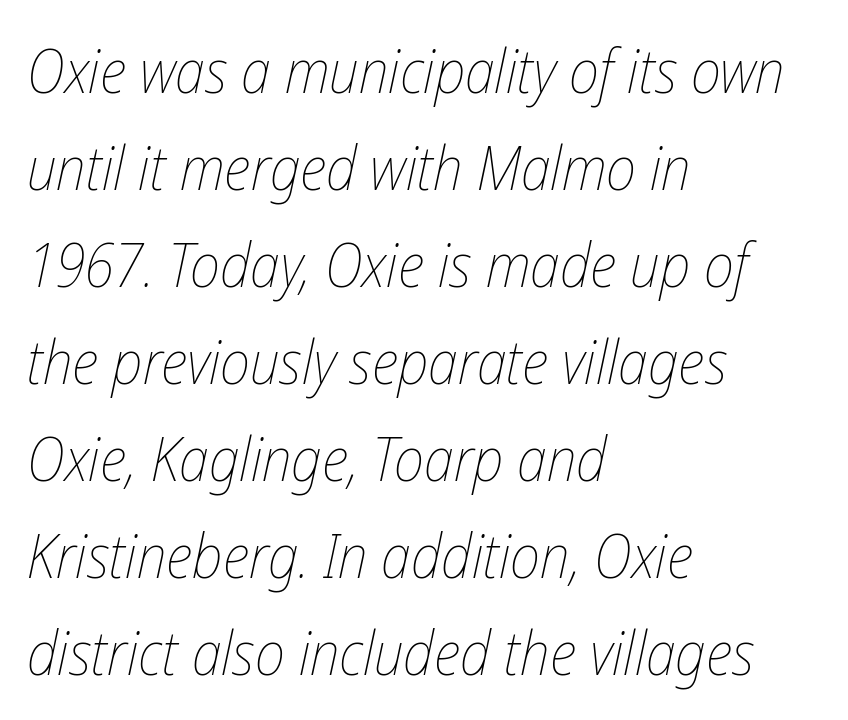
Q: Is the text bold? A: No.
Q: Is the text italic (slanted)? A: Yes, it leans right by about 12 degrees.
Q: Is the text underlined? A: No.
Q: How is the paragraph aligned? A: Left-aligned.
Q: Is the spacing between letters normal or unusually wide? A: Normal.
Q: Is the spacing between lines tight, normal or loose? A: Normal.
Q: Width (condensed, normal, or wide)? A: Condensed.
Q: Stroke contrast? A: Low.
Q: x-height? A: Medium.
Q: Monospaced? A: No.
